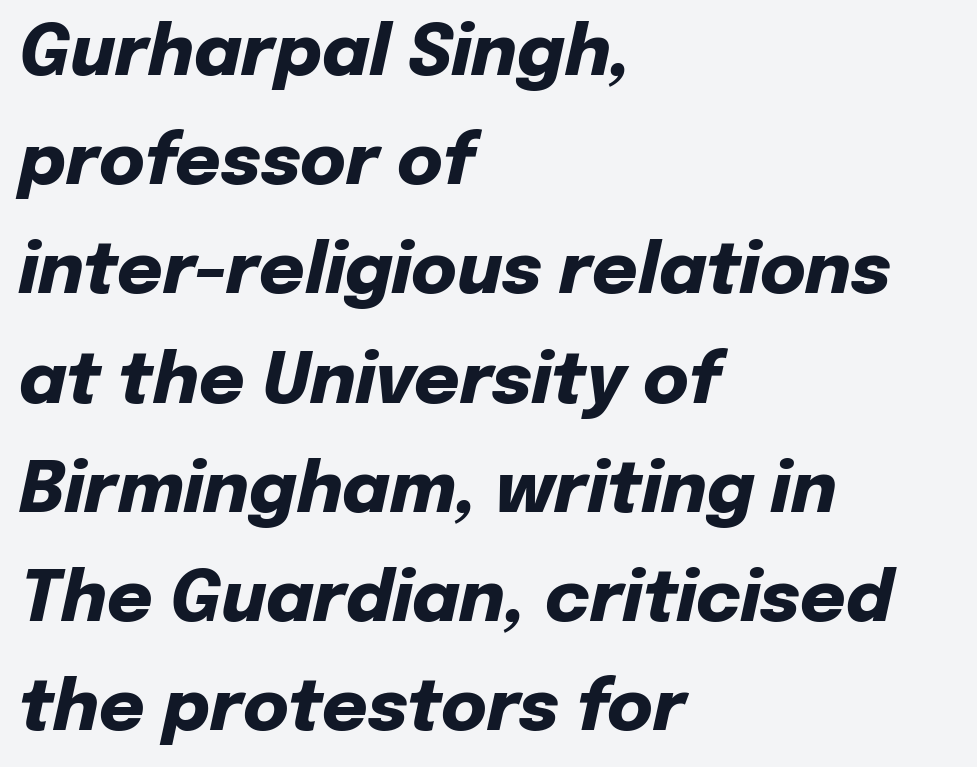
Q: Is the text bold? A: Yes.
Q: Is the text italic (slanted)? A: Yes, it leans right by about 12 degrees.
Q: Is the text underlined? A: No.
Q: How is the paragraph aligned? A: Left-aligned.
Q: Is the spacing between letters normal or unusually wide? A: Normal.
Q: Is the spacing between lines tight, normal or loose? A: Normal.
Q: Width (condensed, normal, or wide)? A: Normal.
Q: Stroke contrast? A: Low.
Q: x-height? A: Medium.
Q: Monospaced? A: No.
